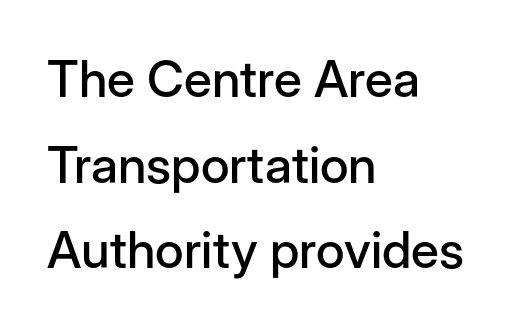
Q: Is the text italic (slanted)? A: No, it is upright.
Q: Is the typeface a serif or a sans-serif typeface? A: Sans-serif.
Q: Is the text underlined? A: No.
Q: How is the paragraph aligned? A: Left-aligned.
Q: Is the spacing between letters normal or unusually wide? A: Normal.
Q: Is the spacing between lines tight, normal or loose? A: Normal.
Q: Width (condensed, normal, or wide)? A: Normal.
Q: Stroke contrast? A: Low.
Q: x-height? A: Medium.
Q: Monospaced? A: No.
